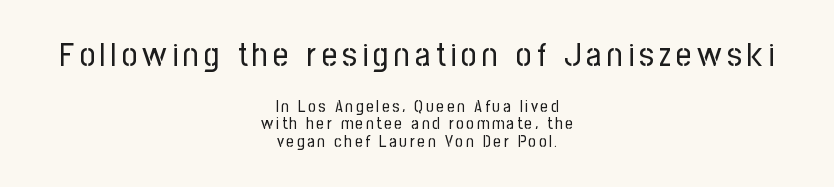
{"serif": "no", "italic": "no", "bold": "no", "weight": "regular", "width": "condensed", "stroke_contrast": "low", "x_height": "medium", "monospaced": "no", "underline": "no", "align": "center", "line_spacing": "tight", "line_spacing_ratio": 1.02, "larger_block": "first", "size_ratio": 2.0, "glyph_px": 34}
